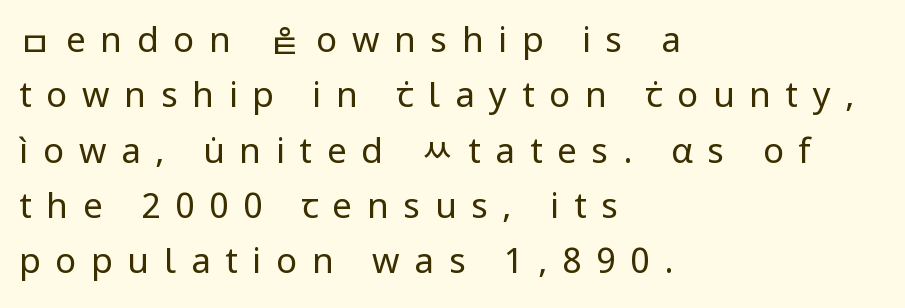
The image shows 35 px regular-weight sans-serif type, upright; set left-aligned, normal line spacing (1.58x), unusually wide letter spacing (+0.42 em), not underlined; low stroke contrast and a medium x-height.
